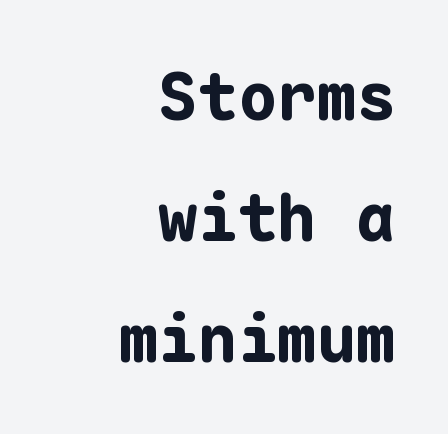
Q: Is the text bold? A: Yes.
Q: Is the text italic (slanted)? A: No, it is upright.
Q: Is the typeface a serif or a sans-serif typeface? A: Sans-serif.
Q: Is the text underlined? A: No.
Q: How is the paragraph aligned? A: Right-aligned.
Q: Is the spacing between letters normal or unusually wide? A: Normal.
Q: Width (condensed, normal, or wide)? A: Normal.
Q: Stroke contrast? A: Low.
Q: x-height? A: Medium.
Q: Monospaced? A: Yes.
